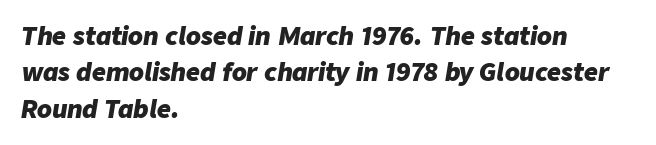
{"italic": "yes", "lean": "right", "slant_degrees": 9, "bold": "yes", "underline": "no", "align": "left", "line_spacing": "normal", "line_spacing_ratio": 1.52, "letter_spacing": "normal", "letter_spacing_em": 0.0, "glyph_px": 24}
